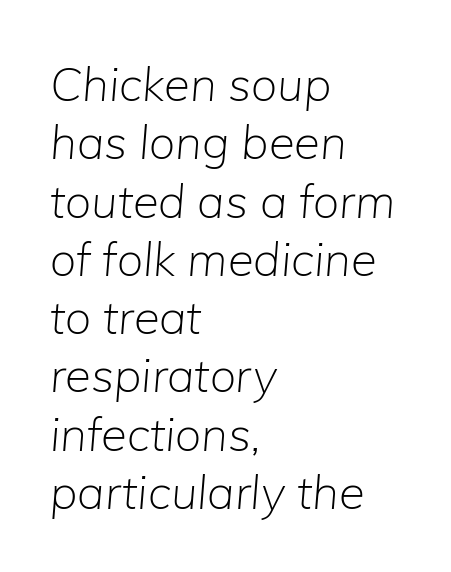
Q: Is the text bold? A: No.
Q: Is the text italic (slanted)? A: Yes, it leans right by about 5 degrees.
Q: Is the text underlined? A: No.
Q: How is the paragraph aligned? A: Left-aligned.
Q: Is the spacing between letters normal or unusually wide? A: Normal.
Q: Width (condensed, normal, or wide)? A: Normal.
Q: Stroke contrast? A: Low.
Q: x-height? A: Medium.
Q: Monospaced? A: No.
